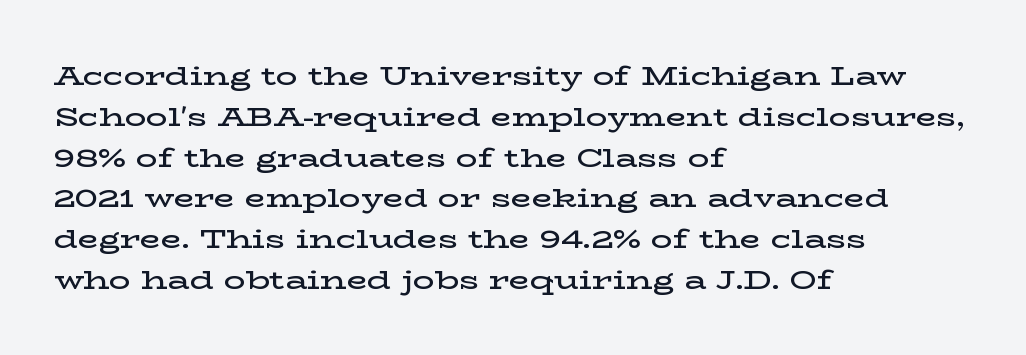
The image shows 27 px text type, upright; set left-aligned, normal line spacing (1.51x), normal letter spacing, not underlined.
